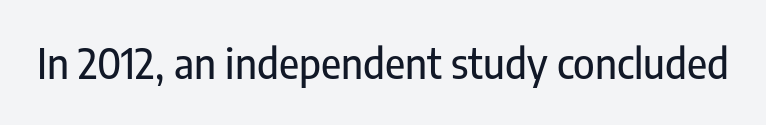
The rendering shows plain stroke endings on the letterforms — a sans-serif design. Anything drawn beneath the words? Only blank space. The tracking reads as untouched default to a designer's eye. It's the straight-up-and-down kind of type. These lines are rendered in a variable-pitch font.
